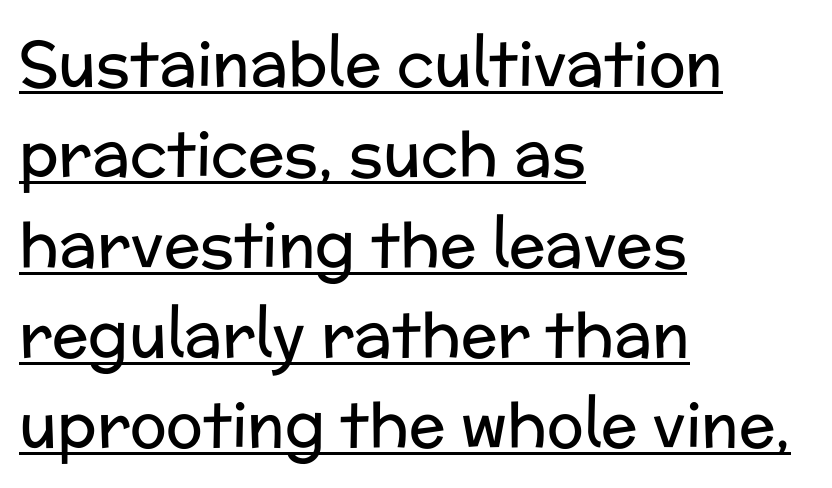
Does a line run under the words? Yes, clearly. Serif or sans? Sans — the stroke terminals are bare. What's the leading like? Ordinary, nothing unusual. Glyph-to-glyph distance matches everyday printed text.
